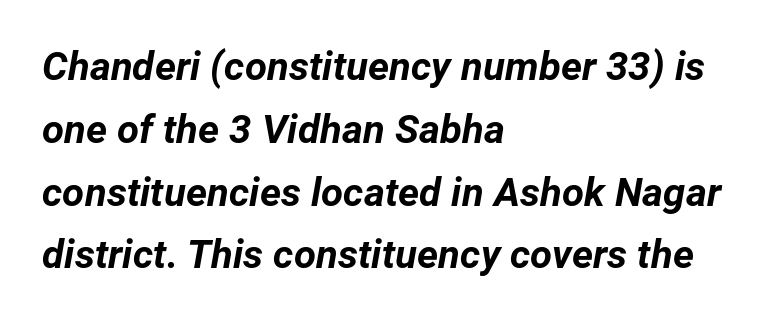
Q: Is the text bold? A: Yes.
Q: Is the text italic (slanted)? A: Yes, it leans right by about 12 degrees.
Q: Is the text underlined? A: No.
Q: How is the paragraph aligned? A: Left-aligned.
Q: Is the spacing between letters normal or unusually wide? A: Normal.
Q: Is the spacing between lines tight, normal or loose? A: Normal.
Q: Width (condensed, normal, or wide)? A: Normal.
Q: Stroke contrast? A: Low.
Q: x-height? A: Medium.
Q: Monospaced? A: No.
